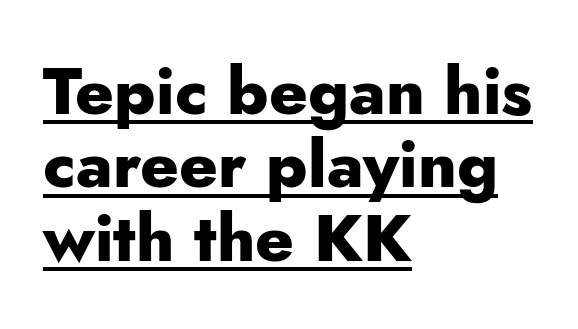
The strokes are fattened all the way to bold. The typography opts for an upright posture over an oblique one. The rendered words wear a rule along their underside. Closely set lines give the paragraph a compact silhouette. The paragraph has a hard left edge and a soft right edge. Is this a fixed-width face? No — the glyphs have proportional, varying widths.
